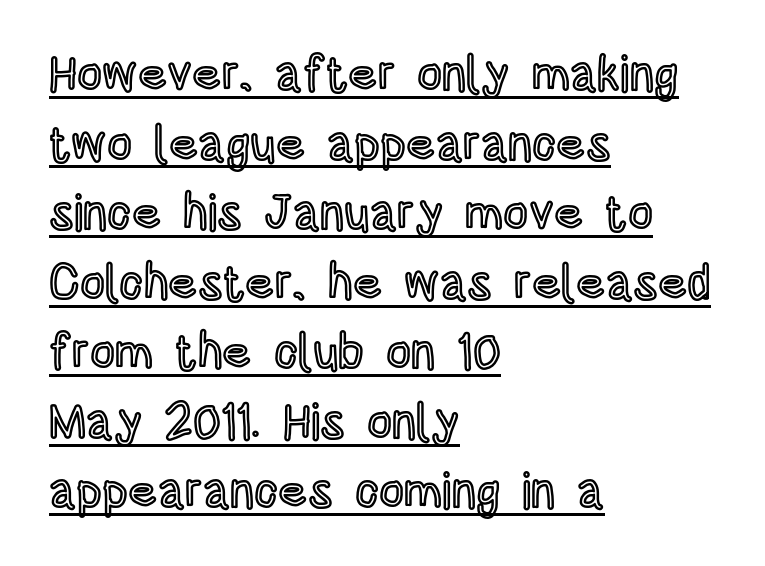
Q: Is the text italic (slanted)? A: No, it is upright.
Q: Is the text underlined? A: Yes.
Q: How is the paragraph aligned? A: Left-aligned.
Q: Is the spacing between letters normal or unusually wide? A: Normal.
Q: Is the spacing between lines tight, normal or loose? A: Normal.
Q: Width (condensed, normal, or wide)? A: Condensed.
Q: x-height? A: Large.
Q: Monospaced? A: No.
